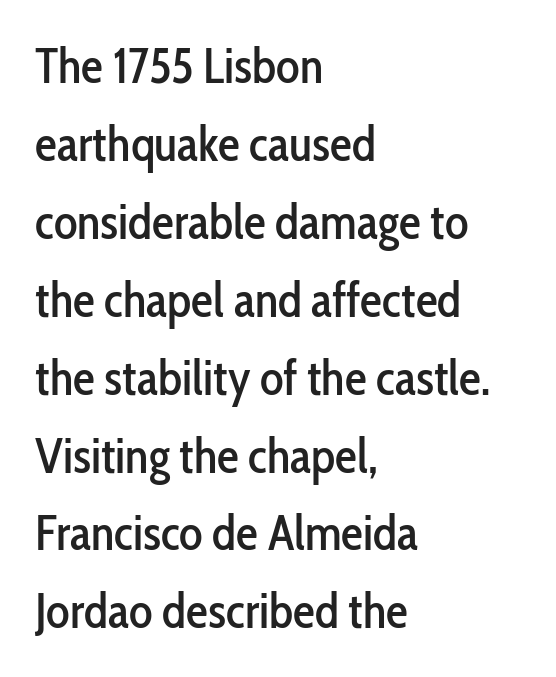
The image shows 49 px condensed sans-serif type, upright; set left-aligned, normal line spacing (1.59x), normal letter spacing, not underlined; low stroke contrast and a medium x-height.
